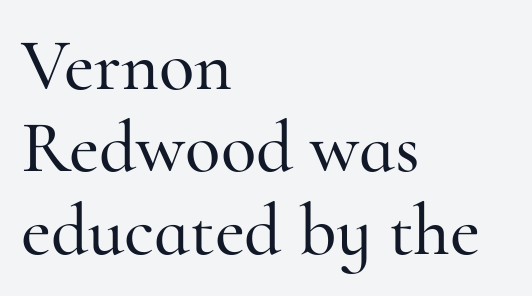
In terms of leading, this rendering errs on the cramped side. These lines were composed using upright roman letters. Letter spacing: default. Underline: absent. Here the designer chose a conventional face with non-uniform glyph widths. Little horizontal feet cap the strokes, marking this as serif type.
